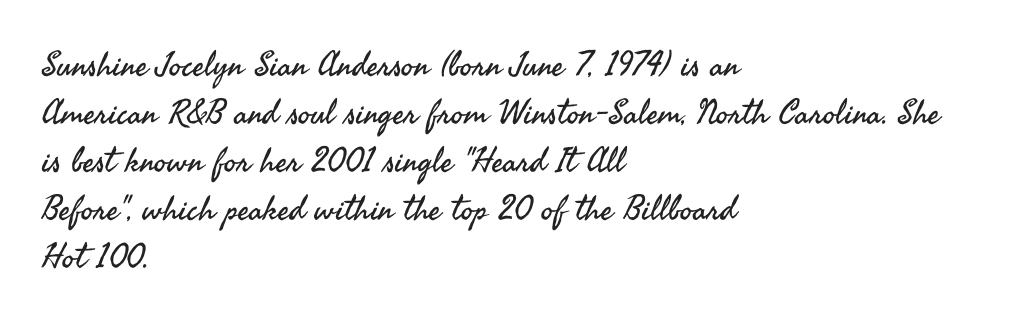
If you measured baseline to baseline, you'd find a middling distance. Check the space under the baseline: it is left empty. Line starts are locked; line ends wander. Each letter keeps its own natural width here, so spacing adapts to shape. The passage shown has conventional tracking throughout. No extra ink here — the face is not bold.
